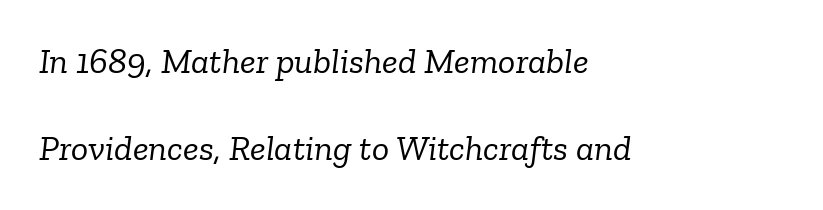
This is serif lettering, the kind often seen in printed books. Leading: increased. The typography opts for an oblique posture over an upright one. Think of a printed novel: that variable character pitch is what you see here. Type without underlining. The strokes carry an ordinary text weight at most.
